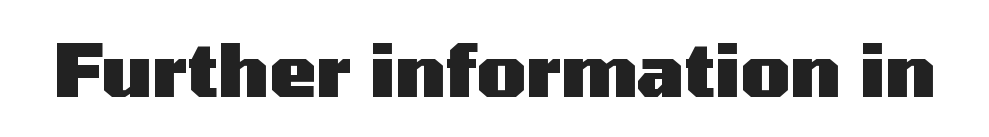
Q: Is the text bold? A: Yes.
Q: Is the text italic (slanted)? A: No, it is upright.
Q: Is the typeface a serif or a sans-serif typeface? A: Sans-serif.
Q: Is the text underlined? A: No.
Q: Is the spacing between letters normal or unusually wide? A: Normal.
Q: Width (condensed, normal, or wide)? A: Wide.
Q: Stroke contrast? A: Medium.
Q: x-height? A: Medium.
Q: Monospaced? A: No.
